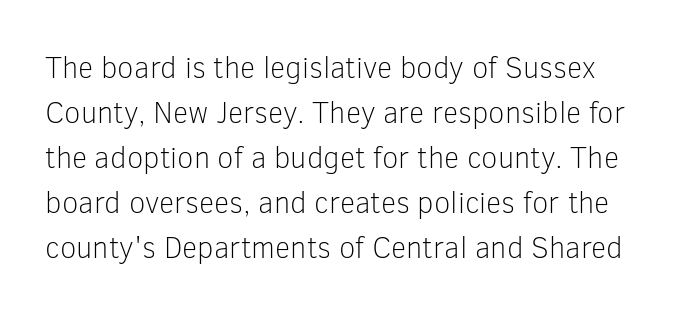
Q: Is the text bold? A: No.
Q: Is the text italic (slanted)? A: No, it is upright.
Q: Is the typeface a serif or a sans-serif typeface? A: Sans-serif.
Q: Is the text underlined? A: No.
Q: Is the spacing between letters normal or unusually wide? A: Normal.
Q: Is the spacing between lines tight, normal or loose? A: Normal.
Q: Width (condensed, normal, or wide)? A: Normal.
Q: Stroke contrast? A: Low.
Q: x-height? A: Medium.
Q: Monospaced? A: No.
